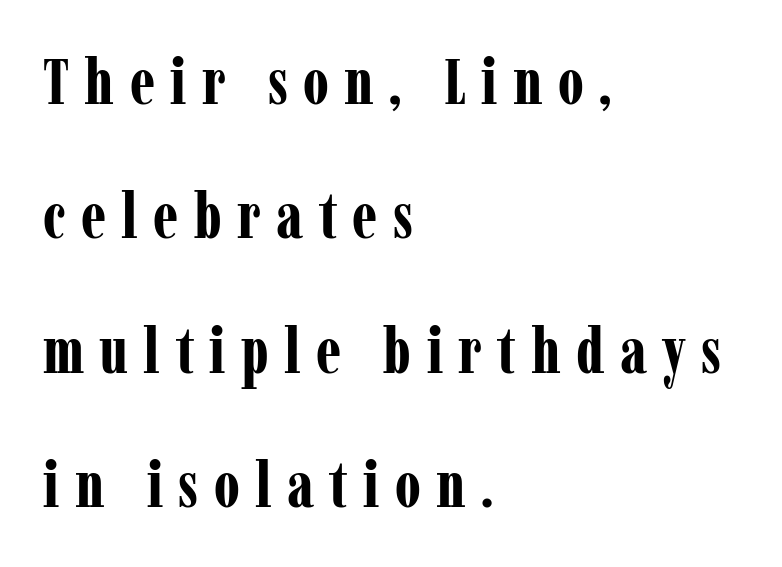
{"serif": "yes", "italic": "no", "bold": "yes", "weight": "bold", "width": "condensed", "stroke_contrast": "low", "x_height": "medium", "monospaced": "no", "underline": "no", "align": "left", "line_spacing": "loose", "line_spacing_ratio": 2.1, "letter_spacing": "wide", "letter_spacing_em": 0.24, "glyph_px": 64}
